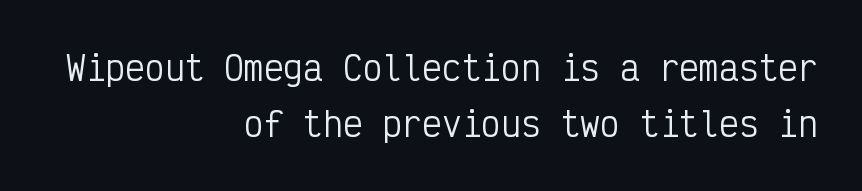
The image shows 33 px regular-weight, condensed sans-serif type, upright, monospaced; set right-aligned, normal line spacing (1.7x), normal letter spacing, not underlined; low stroke contrast and a medium x-height.
